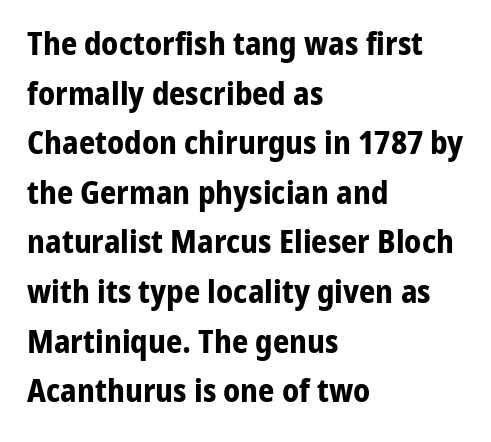
{"serif": "no", "italic": "no", "bold": "yes", "weight": "bold", "width": "normal", "stroke_contrast": "low", "x_height": "medium", "monospaced": "no", "underline": "no", "align": "left", "line_spacing": "normal", "line_spacing_ratio": 1.55, "letter_spacing": "normal", "letter_spacing_em": 0.0, "glyph_px": 32}
